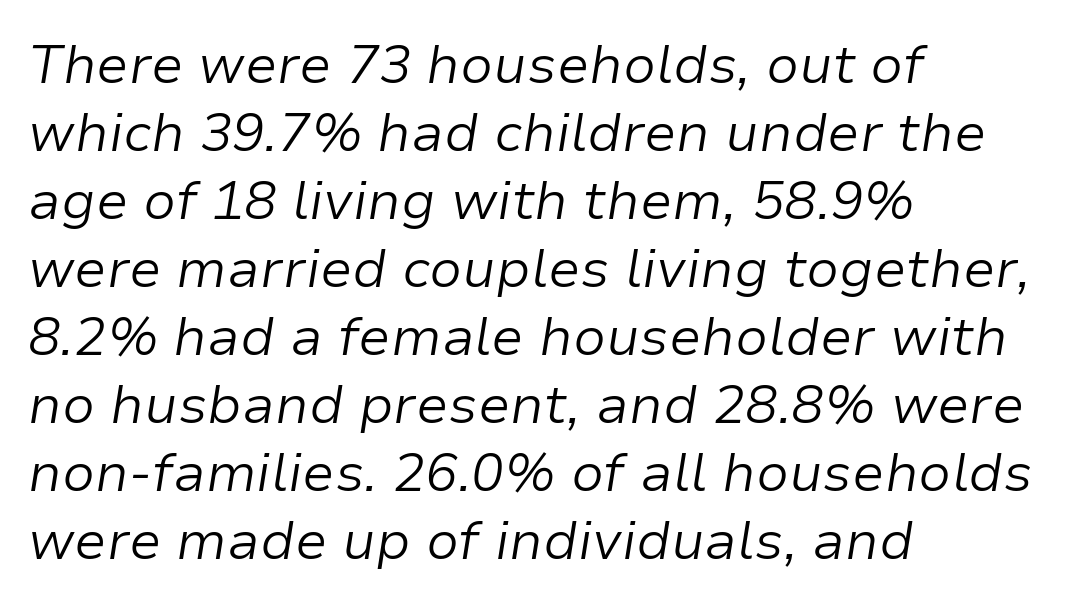
{"italic": "yes", "lean": "right", "slant_degrees": 9, "bold": "no", "weight": "light", "width": "normal", "stroke_contrast": "low", "x_height": "medium", "monospaced": "no", "underline": "no", "align": "left", "line_spacing": "normal", "line_spacing_ratio": 1.26, "letter_spacing": "normal", "letter_spacing_em": 0.0, "glyph_px": 54}
